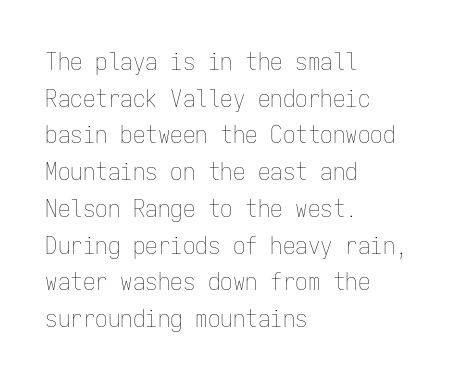
Q: Is the text bold? A: No.
Q: Is the text italic (slanted)? A: No, it is upright.
Q: Is the text underlined? A: No.
Q: How is the paragraph aligned? A: Left-aligned.
Q: Is the spacing between letters normal or unusually wide? A: Normal.
Q: Is the spacing between lines tight, normal or loose? A: Normal.
